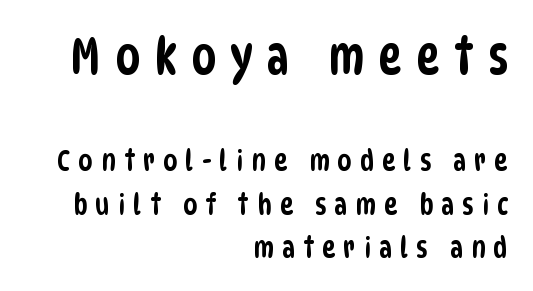
{"serif": "no", "width": "condensed", "stroke_contrast": "low", "x_height": "large", "monospaced": "no", "underline": "no", "align": "right", "line_spacing": "normal", "line_spacing_ratio": 1.51, "letter_spacing": "wide", "letter_spacing_em": 0.27, "larger_block": "first", "size_ratio": 1.76, "glyph_px": 51}
